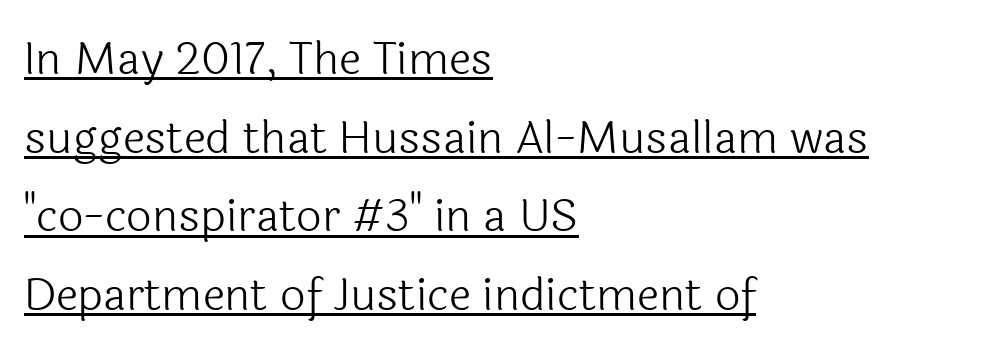
{"serif": "no", "italic": "no", "bold": "no", "weight": "light", "width": "normal", "x_height": "medium", "monospaced": "no", "underline": "yes", "align": "left", "line_spacing_ratio": 1.75, "letter_spacing": "normal", "letter_spacing_em": 0.0, "glyph_px": 45}
